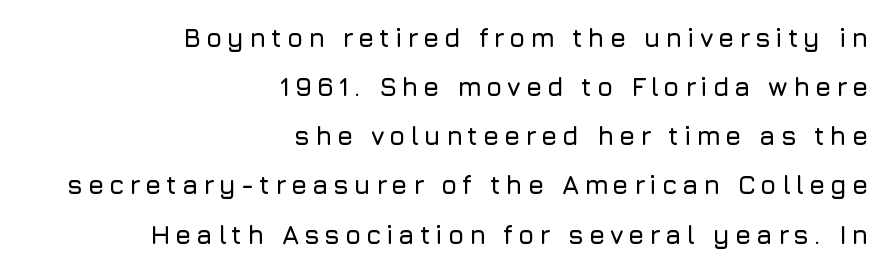
Q: Is the text italic (slanted)? A: No, it is upright.
Q: Is the text underlined? A: No.
Q: How is the paragraph aligned? A: Right-aligned.
